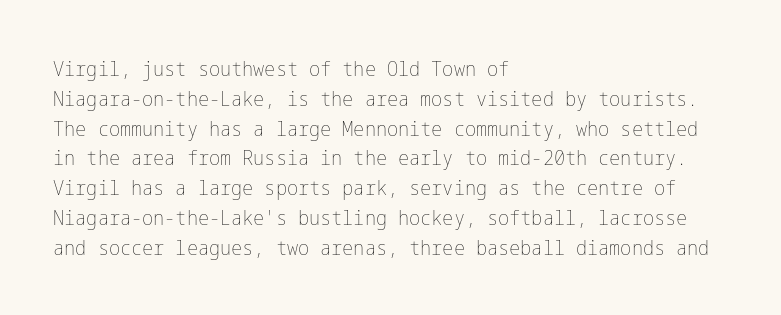
Q: Is the text bold? A: No.
Q: Is the text italic (slanted)? A: No, it is upright.
Q: Is the text underlined? A: No.
Q: How is the paragraph aligned? A: Left-aligned.
Q: Is the spacing between letters normal or unusually wide? A: Normal.
Q: Is the spacing between lines tight, normal or loose? A: Normal.
